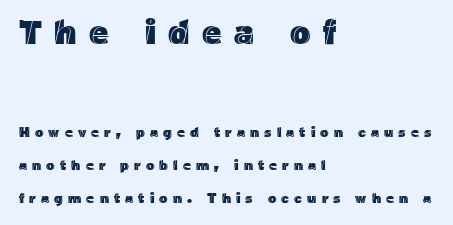
Q: Is the text italic (slanted)? A: No, it is upright.
Q: Is the text underlined? A: No.
Q: How is the paragraph aligned? A: Left-aligned.
Q: Is the spacing between letters normal or unusually wide? A: Unusually wide.
Q: Is the spacing between lines tight, normal or loose? A: Loose.
Q: Which block of text is set in a larger size, the first (top) or the second (bottom)? A: The first (top) one.
Q: Width (condensed, normal, or wide)? A: Normal.
Q: x-height? A: Medium.
Q: Monospaced? A: No.
